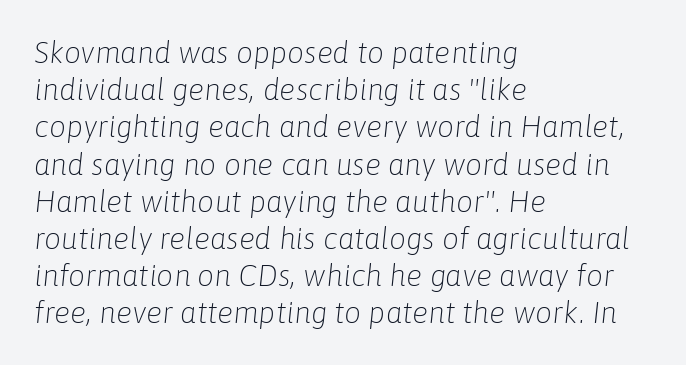
{"italic": "yes", "lean": "right", "slant_degrees": 6, "bold": "no", "weight": "light", "width": "normal", "stroke_contrast": "low", "x_height": "medium", "monospaced": "no", "underline": "no", "align": "left", "line_spacing_ratio": 1.24, "letter_spacing": "normal", "letter_spacing_em": 0.0, "glyph_px": 30}
